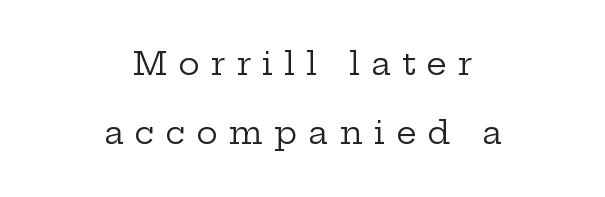
The image shows 32 px regular-weight, wide serif type, upright; set centered, loose line spacing (2.17x), unusually wide letter spacing (+0.34 em), not underlined; low stroke contrast and a medium x-height.
